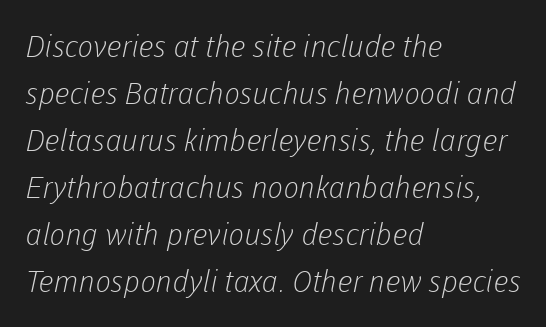
Q: Is the text bold? A: No.
Q: Is the typeface a serif or a sans-serif typeface? A: Sans-serif.
Q: Is the text underlined? A: No.
Q: How is the paragraph aligned? A: Left-aligned.
Q: Is the spacing between letters normal or unusually wide? A: Normal.
Q: Is the spacing between lines tight, normal or loose? A: Normal.
Q: Width (condensed, normal, or wide)? A: Normal.
Q: Stroke contrast? A: Low.
Q: x-height? A: Medium.
Q: Monospaced? A: No.
